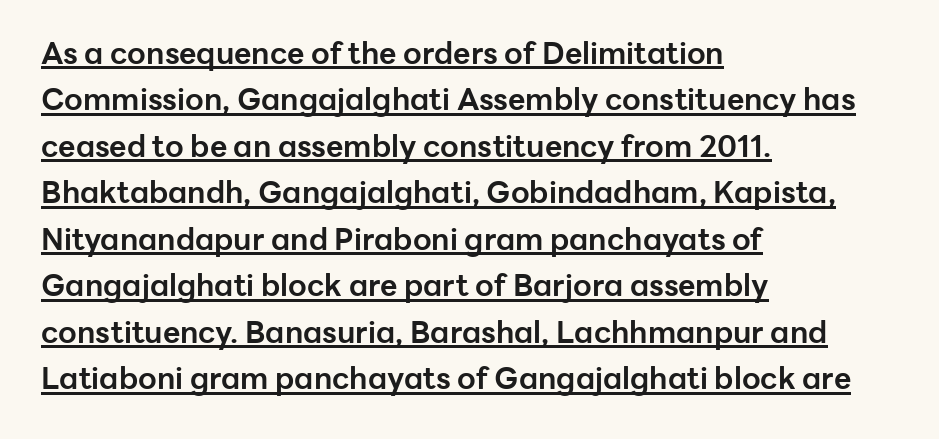
Q: Is the text bold? A: Yes.
Q: Is the text italic (slanted)? A: No, it is upright.
Q: Is the typeface a serif or a sans-serif typeface? A: Sans-serif.
Q: Is the text underlined? A: Yes.
Q: How is the paragraph aligned? A: Left-aligned.
Q: Is the spacing between letters normal or unusually wide? A: Normal.
Q: Is the spacing between lines tight, normal or loose? A: Normal.
Q: Width (condensed, normal, or wide)? A: Normal.
Q: Stroke contrast? A: Low.
Q: x-height? A: Medium.
Q: Monospaced? A: No.
